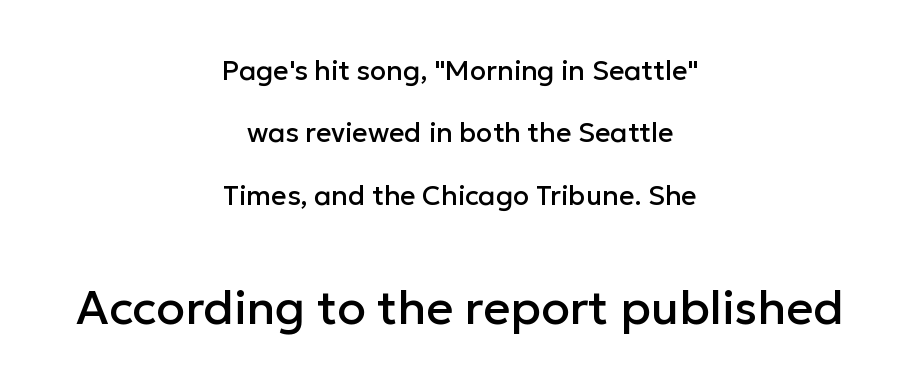
The image shows 47 px sans-serif type, upright; set centered, loose line spacing (2.31x), normal letter spacing, not underlined; the second (bottom) block is 1.74x larger; low stroke contrast and a medium x-height.
